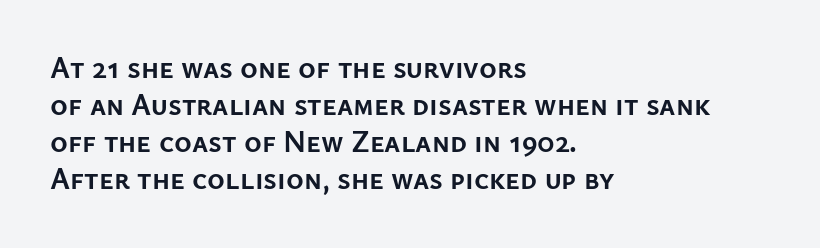
{"serif": "no", "italic": "no", "bold": "yes", "weight": "semibold", "width": "normal", "stroke_contrast": "low", "x_height": "medium", "monospaced": "no", "underline": "no", "align": "left", "line_spacing_ratio": 1.23, "letter_spacing": "normal", "letter_spacing_em": 0.0, "glyph_px": 30}
